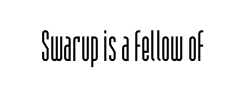
The gap between lines stays unmarked. The letters sit at their default tracking, neither squeezed nor spread. The weight tops out at a normal text grade. Is this a fixed-width face? No — the glyphs have proportional, varying widths. The font's upright variant was chosen for this text.
